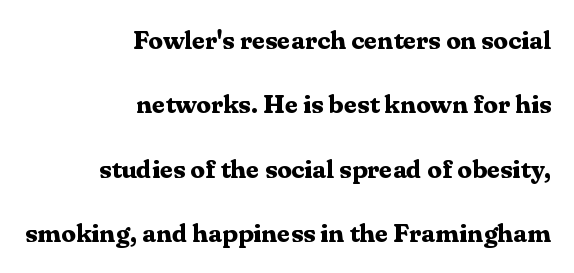
Q: Is the text bold? A: Yes.
Q: Is the text italic (slanted)? A: No, it is upright.
Q: Is the text underlined? A: No.
Q: How is the paragraph aligned? A: Right-aligned.
Q: Is the spacing between letters normal or unusually wide? A: Normal.
Q: Is the spacing between lines tight, normal or loose? A: Loose.
